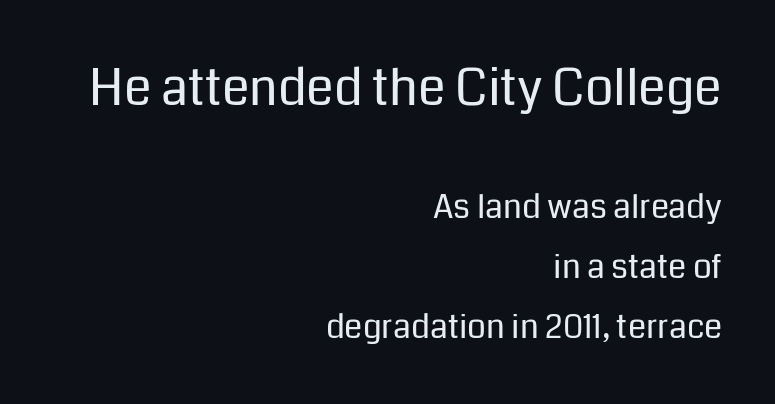
Q: Is the text bold? A: No.
Q: Is the text italic (slanted)? A: No, it is upright.
Q: Is the typeface a serif or a sans-serif typeface? A: Sans-serif.
Q: Is the text underlined? A: No.
Q: How is the paragraph aligned? A: Right-aligned.
Q: Is the spacing between letters normal or unusually wide? A: Normal.
Q: Which block of text is set in a larger size, the first (top) or the second (bottom)? A: The first (top) one.
Q: Width (condensed, normal, or wide)? A: Normal.
Q: Stroke contrast? A: Low.
Q: x-height? A: Medium.
Q: Monospaced? A: No.
